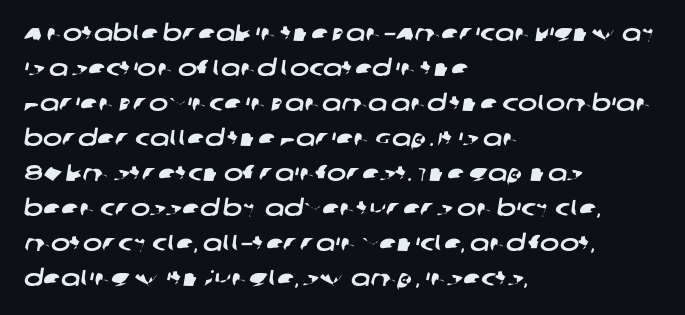
Line starts are locked; line ends wander. Summary of vertical rhythm: regular, with standard interline spacing. What stands out about the letter spacing? Nothing — it is the standard amount. Each row of text sits above clean, open space.
